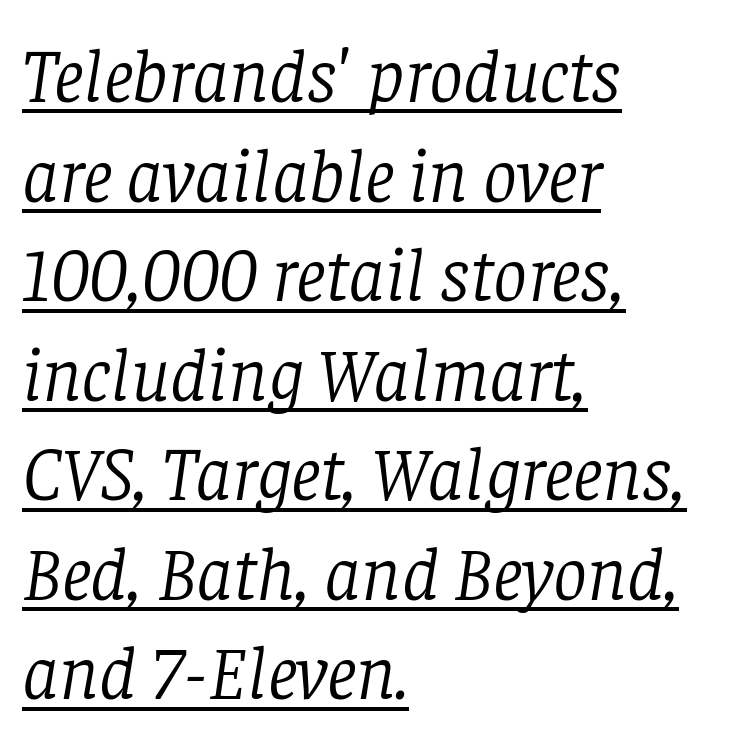
The image shows 76 px light serif type, italic (leaning right); set left-aligned, normal line spacing (1.31x), normal letter spacing, underlined; low stroke contrast and a large x-height.
